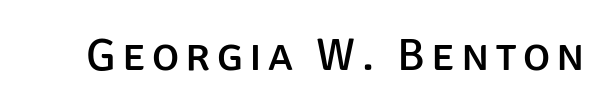
Characters remain perfectly vertical along every line. The letters advance in unequal steps, a hallmark of proportional type. Nothing sits at the stroke ends, so this counts as sans-serif. Glance below the letters and you will spot only blank space.
